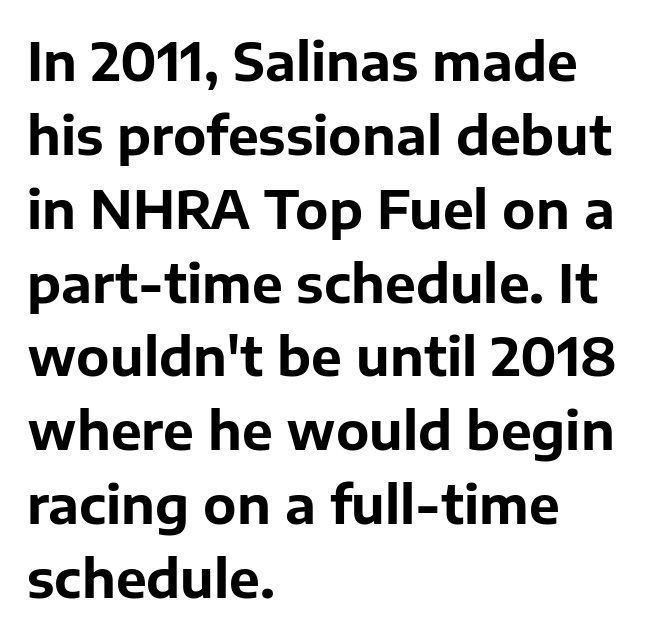
{"serif": "no", "italic": "no", "bold": "yes", "weight": "bold", "width": "normal", "stroke_contrast": "low", "x_height": "medium", "monospaced": "no", "underline": "no", "align": "left", "line_spacing": "normal", "line_spacing_ratio": 1.42, "letter_spacing": "normal", "letter_spacing_em": 0.0, "glyph_px": 52}
